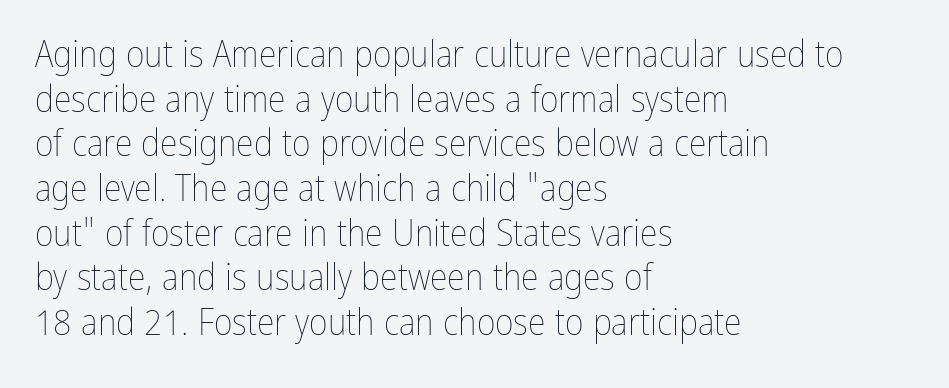
The image shows 36 px thin, condensed type, upright; set left-aligned, line spacing 1.24x, normal letter spacing, not underlined; low stroke contrast and a medium x-height.
